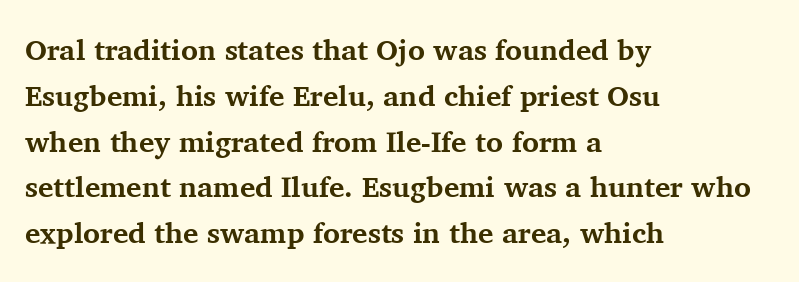
Unlike a clean sans, this face finishes its strokes with serifs. Teacher's note: observe the even left margin — that is flush-left alignment. Reading down the column, the eye jumps a familiar distance to each next line. Posture: upright roman. Set as a true bold cut, around the 700 mark. What stands out about the letter spacing? Nothing — it is the standard amount.
